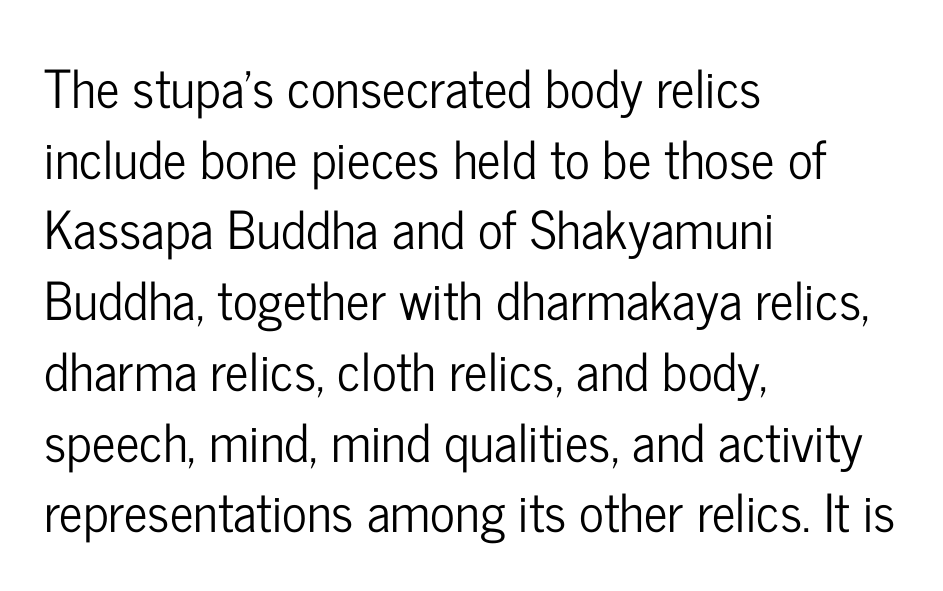
The image shows 52 px condensed sans-serif type, upright; set left-aligned, normal line spacing (1.36x), normal letter spacing, not underlined; low stroke contrast and a medium x-height.
